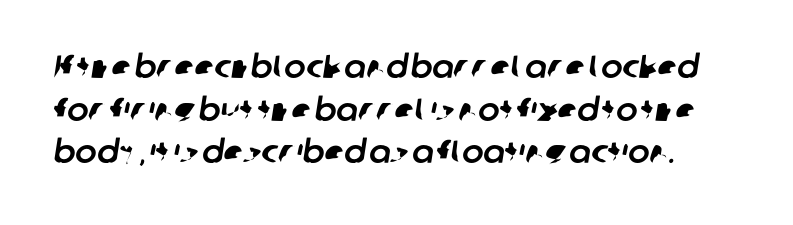
A normal amount of white space separates one row of letters from the next. The passage shown is typed in a proportional face where columns would drift. The foot of each line stays bare and open. Does the type have serifs? No, each stem ends abruptly. Here the glyphs are tracked normally, forming tight word shapes.
